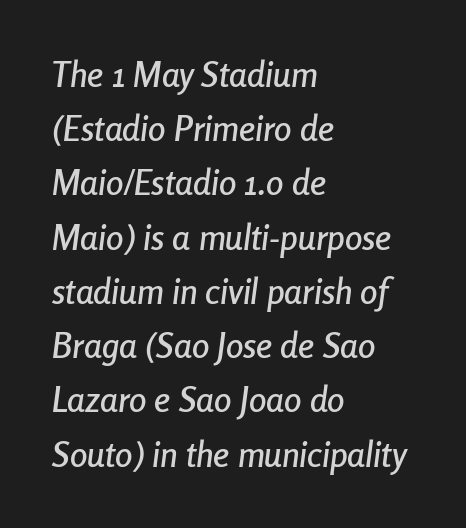
{"italic": "yes", "lean": "right", "slant_degrees": 8, "width": "condensed", "stroke_contrast": "low", "x_height": "medium", "monospaced": "no", "underline": "no", "align": "left", "line_spacing": "normal", "line_spacing_ratio": 1.55, "letter_spacing": "normal", "letter_spacing_em": 0.0, "glyph_px": 35}
